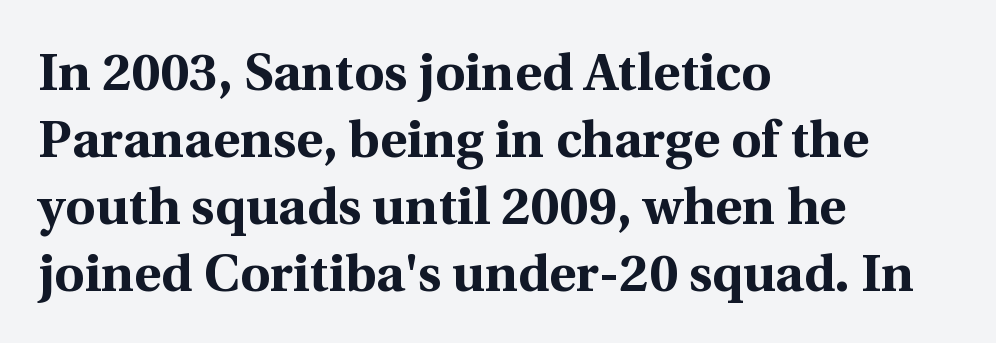
{"serif": "yes", "italic": "no", "bold": "yes", "weight": "bold", "width": "normal", "x_height": "medium", "monospaced": "no", "underline": "no", "align": "left", "line_spacing": "normal", "line_spacing_ratio": 1.29, "letter_spacing": "normal", "letter_spacing_em": 0.0, "glyph_px": 52}
